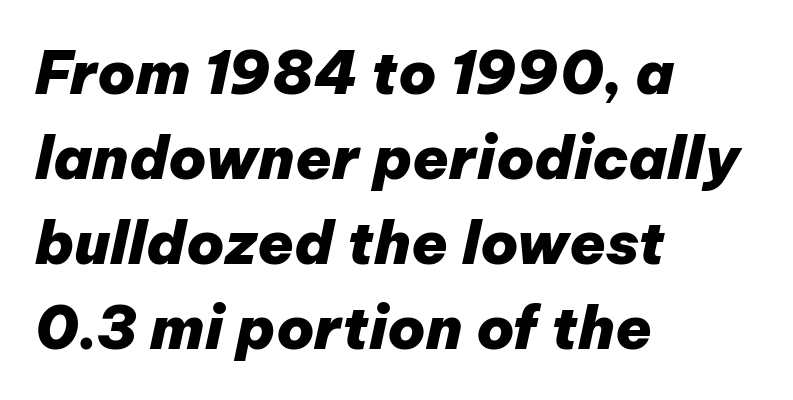
The image shows 59 px heavy type, italic (leaning right); set left-aligned, normal line spacing (1.44x), normal letter spacing, not underlined; low stroke contrast and a medium x-height.
